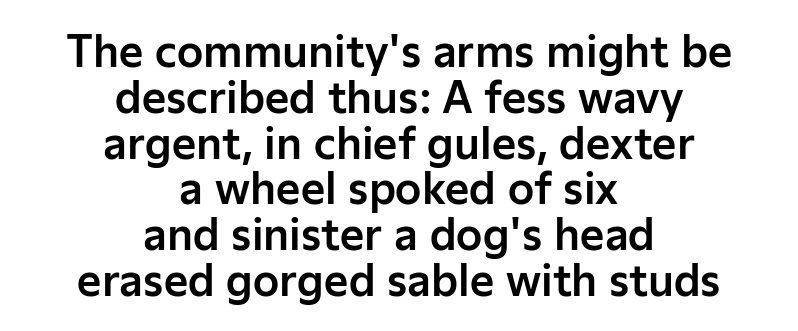
Q: Is the text italic (slanted)? A: No, it is upright.
Q: Is the typeface a serif or a sans-serif typeface? A: Sans-serif.
Q: Is the text underlined? A: No.
Q: How is the paragraph aligned? A: Centered.
Q: Is the spacing between letters normal or unusually wide? A: Normal.
Q: Is the spacing between lines tight, normal or loose? A: Tight.
Q: Width (condensed, normal, or wide)? A: Normal.
Q: Stroke contrast? A: Low.
Q: x-height? A: Medium.
Q: Monospaced? A: No.
